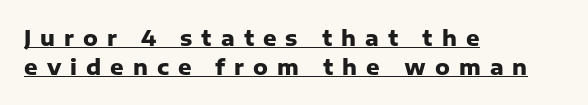
The image shows 21 px bold type, upright; set left-aligned, normal line spacing (1.4x), unusually wide letter spacing (+0.43 em), underlined.
